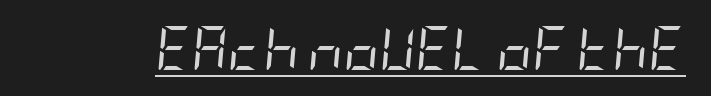
The image shows 44 px regular-weight, condensed type, italic (leaning right); set normal letter spacing, underlined; low stroke contrast and a large x-height.
